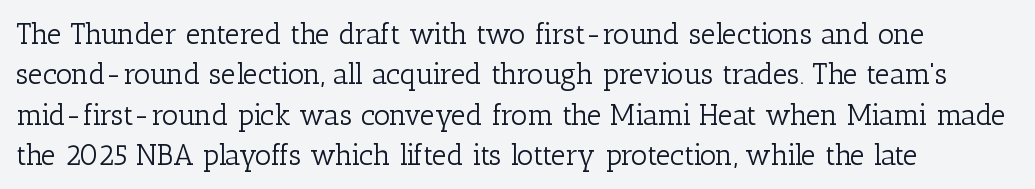
The image shows 29 px light serif type, upright; set left-aligned, normal line spacing (1.39x), normal letter spacing, not underlined; low stroke contrast and a medium x-height.
